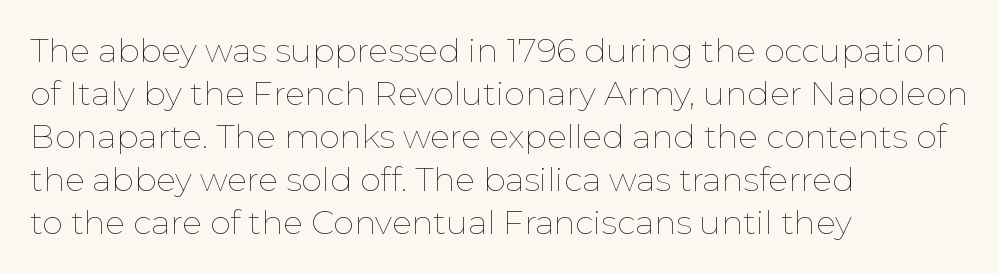
The image shows 33 px thin type, upright; set left-aligned, normal line spacing (1.3x), normal letter spacing, not underlined; low stroke contrast and a medium x-height.
